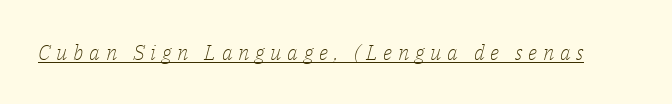
Each line of the rendering has a horizontal stroke beneath the glyphs. The face looks like a standard text weight, possibly lighter. Characters are canted at an angle relative to the baseline's perpendicular. The passage shown has open, widely tracked lettering throughout.
